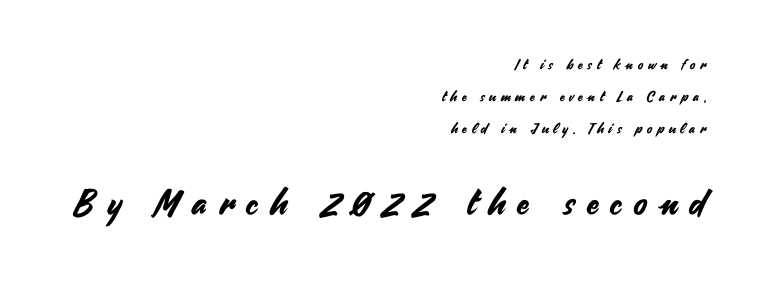
Q: Is the text italic (slanted)? A: Yes.
Q: Is the typeface a serif or a sans-serif typeface? A: Sans-serif.
Q: Is the text underlined? A: No.
Q: How is the paragraph aligned? A: Right-aligned.
Q: Is the spacing between letters normal or unusually wide? A: Unusually wide.
Q: Is the spacing between lines tight, normal or loose? A: Loose.
Q: Which block of text is set in a larger size, the first (top) or the second (bottom)? A: The second (bottom) one.
Q: Width (condensed, normal, or wide)? A: Normal.
Q: Stroke contrast? A: Medium.
Q: x-height? A: Small.
Q: Monospaced? A: No.
